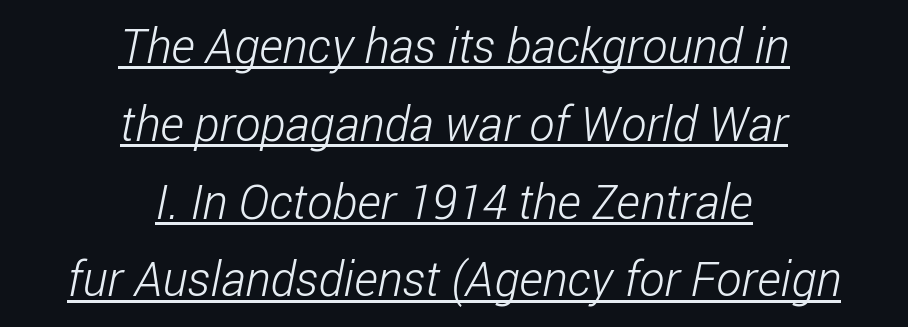
{"serif": "no", "bold": "no", "weight": "light", "width": "condensed", "stroke_contrast": "low", "x_height": "medium", "monospaced": "no", "underline": "yes", "align": "center", "line_spacing": "normal", "line_spacing_ratio": 1.62, "letter_spacing": "normal", "letter_spacing_em": 0.0, "glyph_px": 48}
